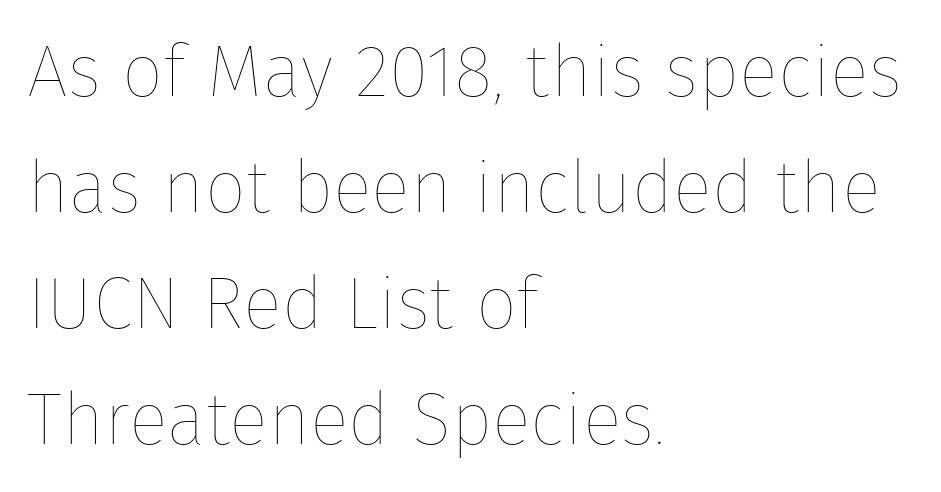
Rule under the text: the space is simply empty. No extra ink here — the face is not bold. The designer left line spacing at the default. Compared with typical body copy, the letter spacing here is the same. The axis of the letterforms is exactly vertical. Horizontal alignment here is leftward, the default for most running prose.
